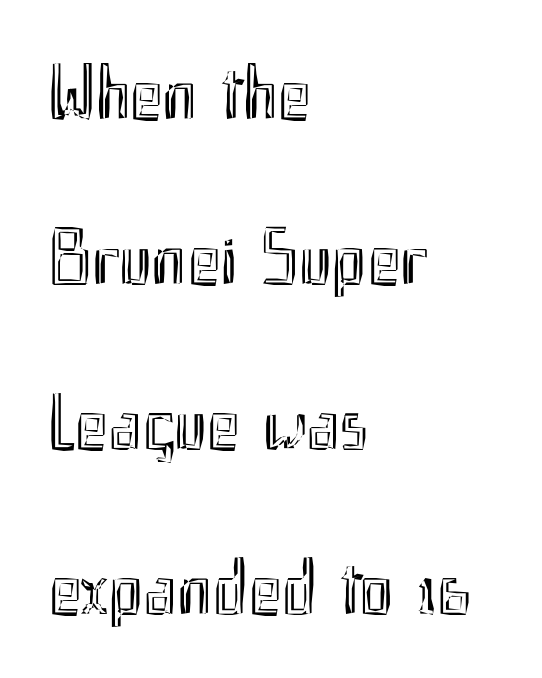
Has an underline been added? It has not. Each word holds together tightly as a unit, with standard inter-letter gaps. The rendering uses natural spacing where letterforms have individual widths. Reading down the block, your eye returns to a fixed left position each line. Upright lettering throughout. Students, observe: this is what heavily led, spacious text looks like.
